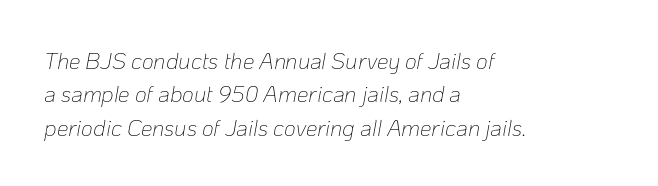
Q: Is the text bold? A: No.
Q: Is the text italic (slanted)? A: Yes, it leans right by about 10 degrees.
Q: Is the text underlined? A: No.
Q: How is the paragraph aligned? A: Left-aligned.
Q: Is the spacing between letters normal or unusually wide? A: Normal.
Q: Is the spacing between lines tight, normal or loose? A: Normal.
